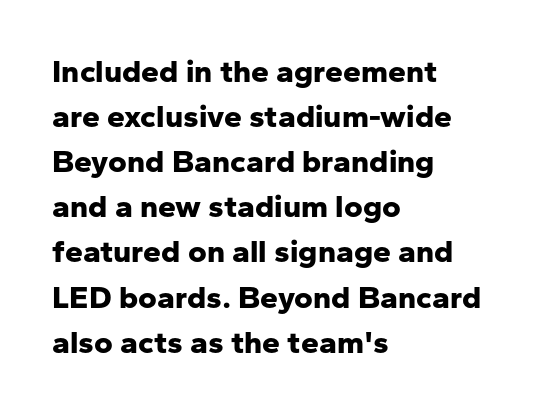
The image shows 32 px bold sans-serif type, upright; set left-aligned, normal line spacing (1.41x), normal letter spacing, not underlined; low stroke contrast and a medium x-height.
